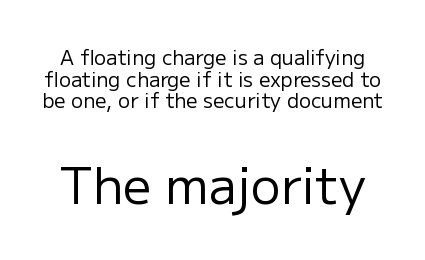
The image shows 50 px regular-weight sans-serif type, upright; set tight line spacing (1.08x), normal letter spacing, not underlined; the second (bottom) block is 2.5x larger; low stroke contrast and a medium x-height.
